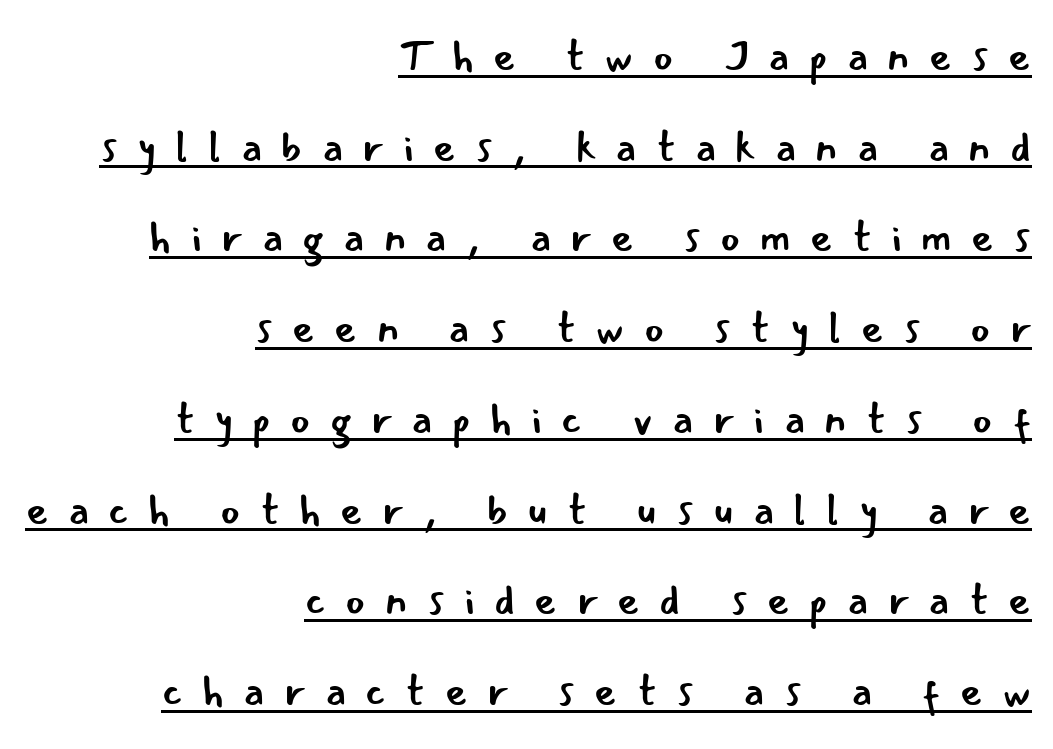
This is not heavy type; no bold has been used. Posture: vertical. Observe the wide spacing: letters keep a clear distance from each other. Character widths vary here, with narrow letters taking less room than wide ones. The rendering uses the underline text-decoration.
